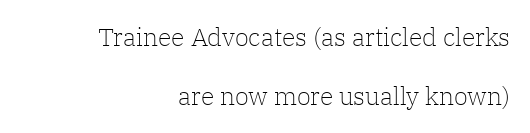
{"italic": "no", "bold": "no", "underline": "no", "align": "right", "line_spacing": "loose", "line_spacing_ratio": 2.38, "letter_spacing": "normal", "letter_spacing_em": 0.0, "glyph_px": 25}
